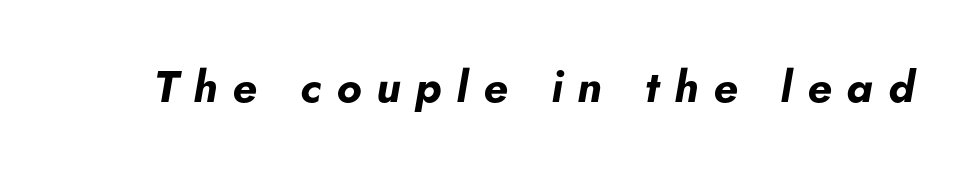
Display-style spreading of the glyphs; the letterfit is very open. How heavy is the stroke? Heavy — this is a bold. Does the lettering tilt? It does — this is italic. Words float on clear page, feet unadorned. The letters advance in unequal steps, a hallmark of proportional type.
